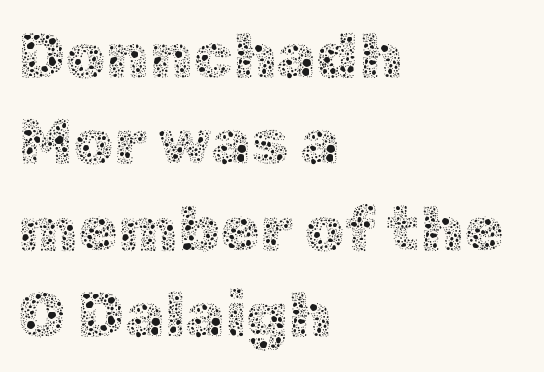
Q: Is the text bold? A: No.
Q: Is the text italic (slanted)? A: No, it is upright.
Q: Is the text underlined? A: No.
Q: How is the paragraph aligned? A: Left-aligned.
Q: Is the spacing between letters normal or unusually wide? A: Normal.
Q: Is the spacing between lines tight, normal or loose? A: Normal.
Q: Width (condensed, normal, or wide)? A: Normal.
Q: x-height? A: Medium.
Q: Monospaced? A: No.
